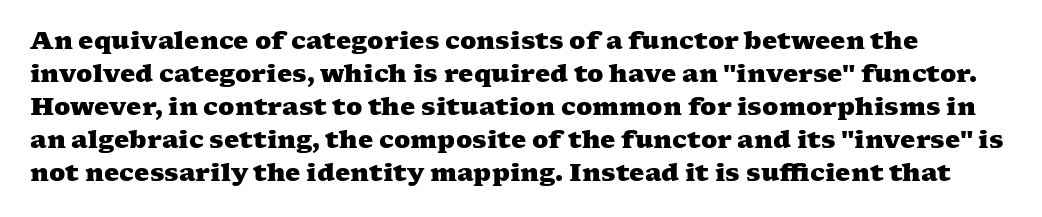
Look at the stroke-to-counter ratio: heavy, a bold. Honestly, the row spacing looks completely unremarkable. Students, note that the glyphs here touch the page at normal intervals. Underlining? Definitely not there.
